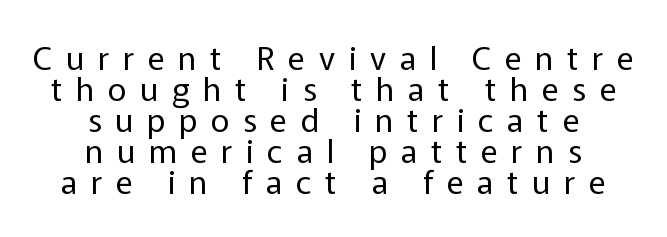
Q: Is the text bold? A: No.
Q: Is the text italic (slanted)? A: No, it is upright.
Q: Is the typeface a serif or a sans-serif typeface? A: Sans-serif.
Q: Is the text underlined? A: No.
Q: How is the paragraph aligned? A: Centered.
Q: Is the spacing between letters normal or unusually wide? A: Unusually wide.
Q: Is the spacing between lines tight, normal or loose? A: Tight.
Q: Width (condensed, normal, or wide)? A: Normal.
Q: Stroke contrast? A: Low.
Q: x-height? A: Medium.
Q: Monospaced? A: No.
